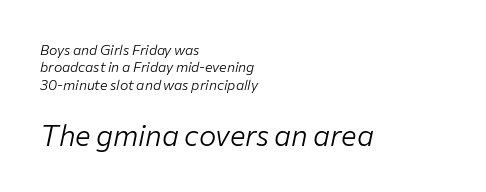
Q: Is the text bold? A: No.
Q: Is the text italic (slanted)? A: Yes, it leans right by about 12 degrees.
Q: Is the text underlined? A: No.
Q: How is the paragraph aligned? A: Left-aligned.
Q: Is the spacing between letters normal or unusually wide? A: Normal.
Q: Is the spacing between lines tight, normal or loose? A: Normal.
Q: Which block of text is set in a larger size, the first (top) or the second (bottom)? A: The second (bottom) one.
Q: Width (condensed, normal, or wide)? A: Normal.
Q: Stroke contrast? A: Low.
Q: x-height? A: Medium.
Q: Monospaced? A: No.
